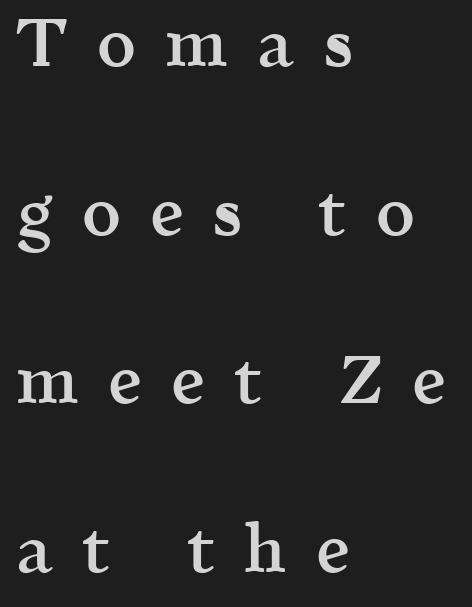
Q: Is the text bold? A: Semi-bold.
Q: Is the text italic (slanted)? A: No, it is upright.
Q: Is the typeface a serif or a sans-serif typeface? A: Serif.
Q: Is the text underlined? A: No.
Q: How is the paragraph aligned? A: Left-aligned.
Q: Is the spacing between letters normal or unusually wide? A: Unusually wide.
Q: Is the spacing between lines tight, normal or loose? A: Loose.
Q: Width (condensed, normal, or wide)? A: Normal.
Q: x-height? A: Medium.
Q: Monospaced? A: No.
